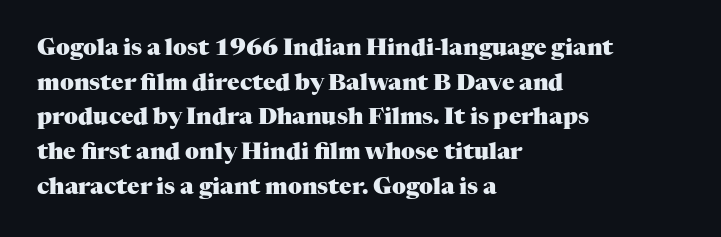
Every stem runs plumb, perpendicular to the baseline. The typesetting leans heavy: a genuine bold. Anything drawn beneath the words? Only blank space. The paragraph shown leans on its left margin. In terms of letterspacing, this is plain default setting. The space between consecutive lines is moderate.
